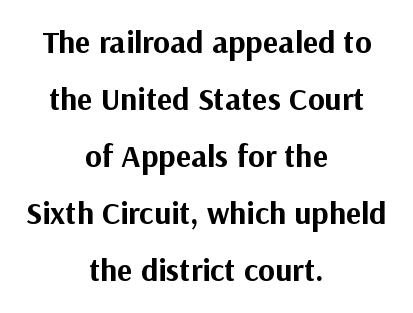
The passage shown is typeset with a sans-serif family. This rendering leaves character spacing at its baseline value. If you folded the block vertically in half, each line would mirror itself in length. These lines were composed using upright roman letters. These lines are rendered in a variable-pitch font.
